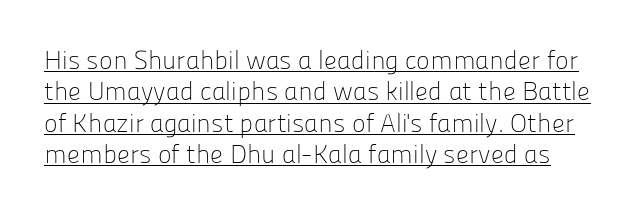
Q: Is the text bold? A: No.
Q: Is the text italic (slanted)? A: No, it is upright.
Q: Is the text underlined? A: Yes.
Q: Is the spacing between letters normal or unusually wide? A: Normal.
